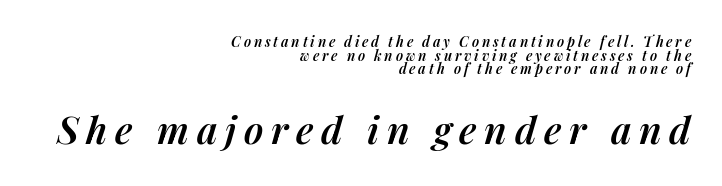
{"italic": "yes", "lean": "right", "slant_degrees": 14, "bold": "semi", "weight": "semibold", "width": "normal", "stroke_contrast": "medium", "x_height": "medium", "monospaced": "no", "underline": "no", "align": "right", "line_spacing": "tight", "line_spacing_ratio": 0.97, "letter_spacing": "wide", "letter_spacing_em": 0.2, "larger_block": "second", "size_ratio": 2.71, "glyph_px": 38}
